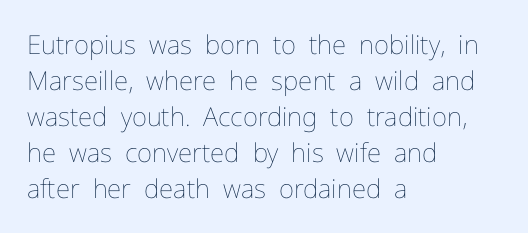
The image shows 26 px text type, upright; set left-aligned, normal line spacing (1.38x), normal letter spacing, not underlined.
